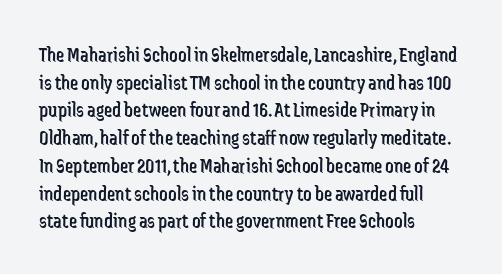
Q: Is the text bold? A: No.
Q: Is the text italic (slanted)? A: No, it is upright.
Q: Is the text underlined? A: No.
Q: How is the paragraph aligned? A: Left-aligned.
Q: Is the spacing between letters normal or unusually wide? A: Normal.
Q: Is the spacing between lines tight, normal or loose? A: Normal.
